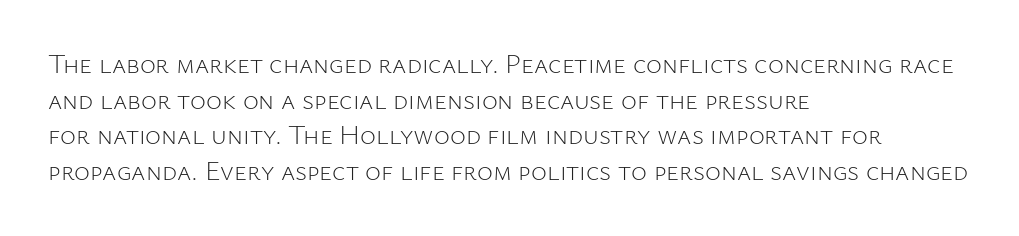
{"italic": "no", "bold": "no", "underline": "no", "align": "left", "line_spacing": "normal", "line_spacing_ratio": 1.32, "letter_spacing": "normal", "letter_spacing_em": 0.0, "glyph_px": 27}
